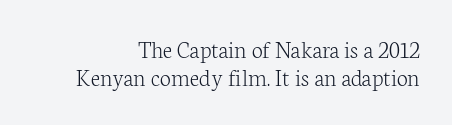
The image shows 25 px text type, upright; set right-aligned, tight line spacing (1.13x), normal letter spacing, not underlined.
